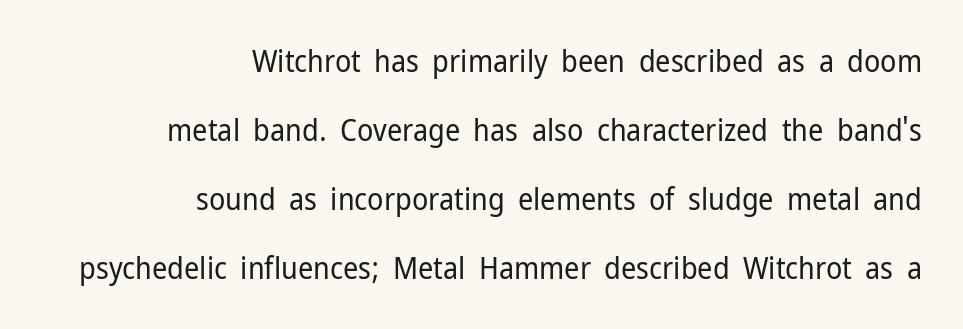
No heavy texture on the line: the type isn't bold. The letters advance in unequal steps, a hallmark of proportional type. Beneath every word, the page is bare. Summary of vertical rhythm: relaxed, with wide interline spacing. Is the block centered? No — it sits flush against the right margin. No feet cap the strokes, marking this as sans-serif type.
